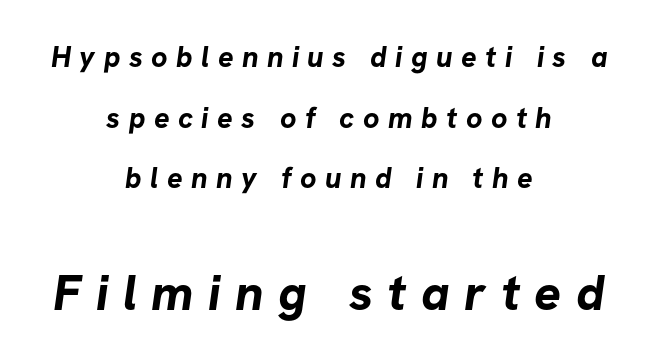
{"serif": "no", "bold": "yes", "weight": "bold", "width": "normal", "stroke_contrast": "low", "x_height": "medium", "monospaced": "no", "underline": "no", "align": "center", "line_spacing": "loose", "line_spacing_ratio": 2.09, "letter_spacing": "wide", "letter_spacing_em": 0.29, "larger_block": "second", "size_ratio": 1.72, "glyph_px": 50}
